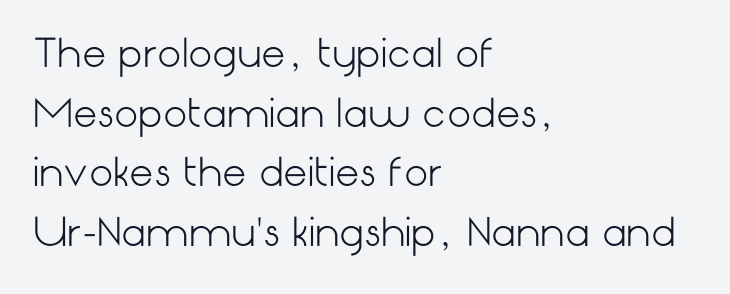
{"serif": "no", "italic": "no", "bold": "no", "weight": "light", "width": "normal", "stroke_contrast": "low", "x_height": "medium", "underline": "no", "align": "left", "line_spacing": "normal", "line_spacing_ratio": 1.57, "letter_spacing": "normal", "letter_spacing_em": 0.0, "glyph_px": 38}
